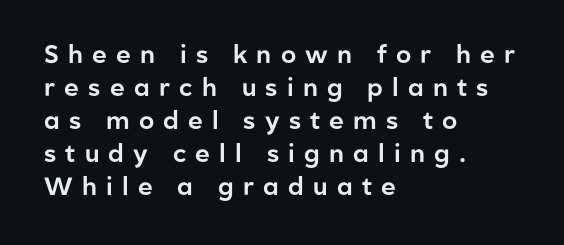
The compositor pushed each line to the left boundary. The rendering inserts visible extra space after every character. If you drew a line through each stem, it would be perfectly vertical. The leading is moderate, giving the passage an even texture. Only glyphs here, with clear space below each row.
